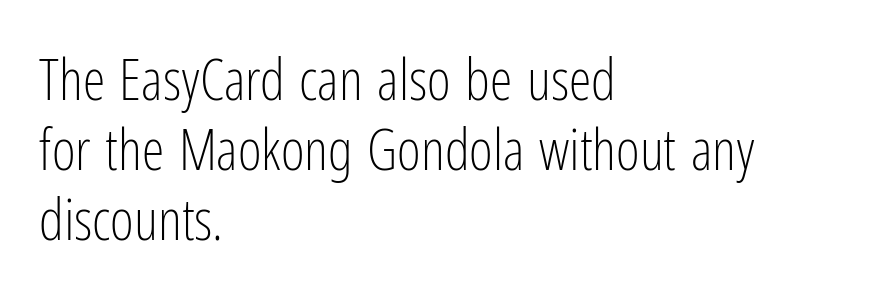
The image shows 57 px light, condensed sans-serif type, upright; set left-aligned, line spacing 1.23x, normal letter spacing, not underlined; low stroke contrast and a medium x-height.
